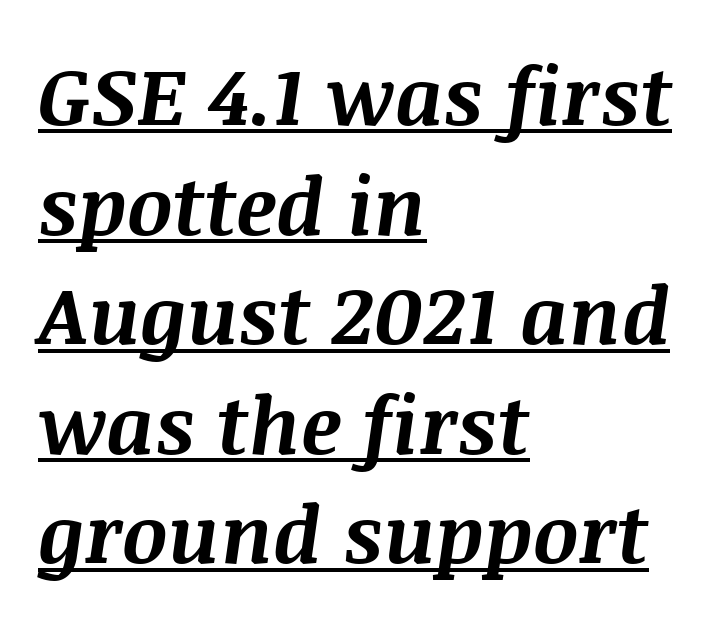
The image shows 80 px bold type, italic (leaning right); set left-aligned, normal line spacing (1.37x), normal letter spacing, underlined; medium stroke contrast and a large x-height.
